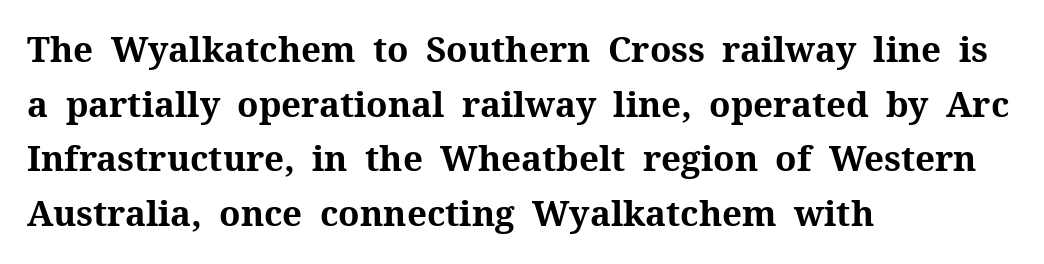
Classification — serif. Quick note: not italic, upright. The paragraph shown leans on its left margin. The face used here has the dense, thick strokes of a bold. Rule under the text: the space is simply empty. The face used here is proportionally spaced, like ordinary book or web type.
